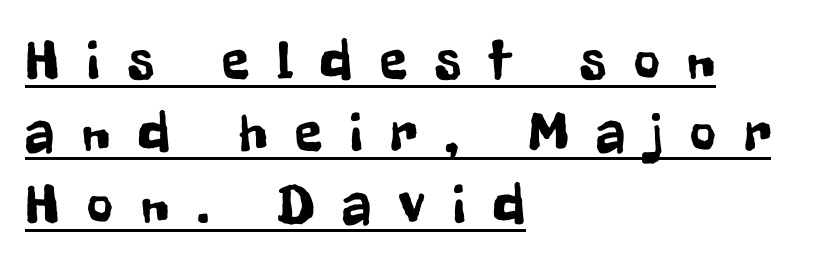
{"serif": "no", "italic": "no", "width": "condensed", "stroke_contrast": "low", "x_height": "medium", "monospaced": "no", "underline": "yes", "align": "left", "line_spacing": "normal", "line_spacing_ratio": 1.29, "letter_spacing": "wide", "letter_spacing_em": 0.5, "glyph_px": 56}
